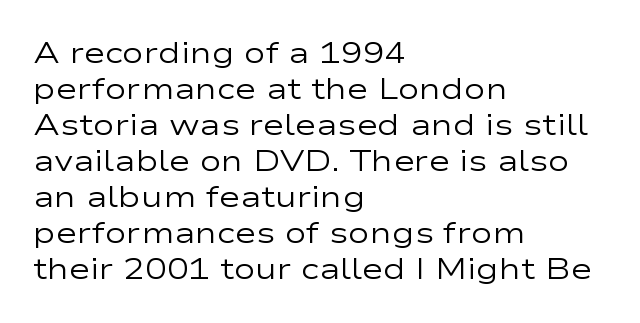
Designer's note — italics off, roman on. The strip under each line holds only bare page. Counters stay open thanks to moderate or lighter strokes. Regarding serifs, this sample does without them. Where is the straight margin? On the left.
